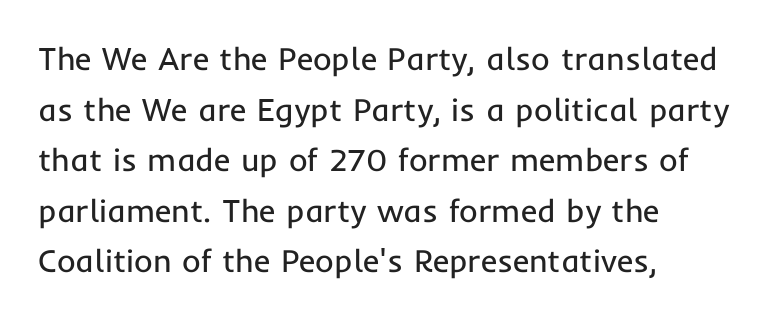
The image shows 32 px regular-weight sans-serif type, upright; set left-aligned, normal line spacing (1.58x), normal letter spacing, not underlined; low stroke contrast and a medium x-height.
